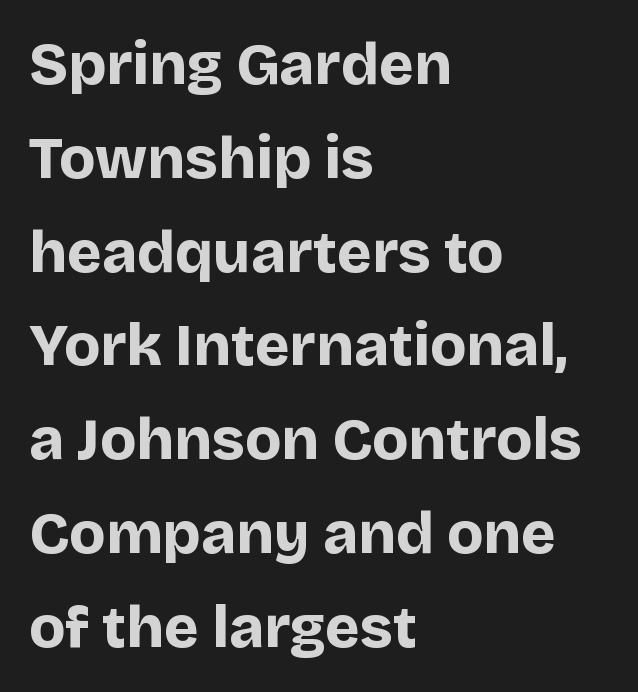
The image shows 59 px bold sans-serif type, upright; set left-aligned, normal line spacing (1.59x), normal letter spacing, not underlined; low stroke contrast and a large x-height.
